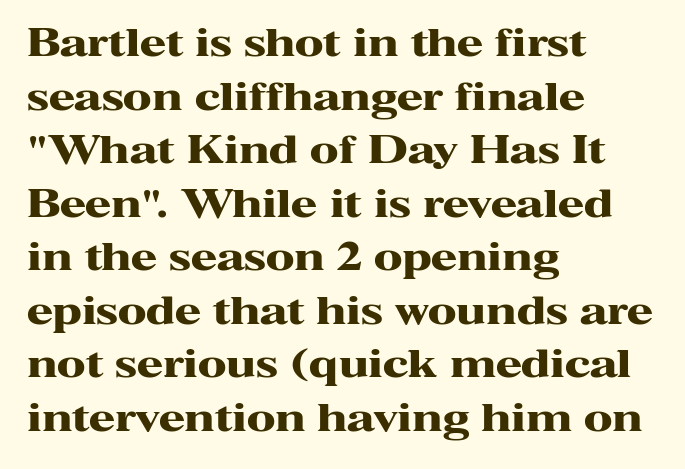
Q: Is the text bold? A: Yes.
Q: Is the text italic (slanted)? A: No, it is upright.
Q: Is the typeface a serif or a sans-serif typeface? A: Serif.
Q: Is the text underlined? A: No.
Q: How is the paragraph aligned? A: Left-aligned.
Q: Is the spacing between letters normal or unusually wide? A: Normal.
Q: Is the spacing between lines tight, normal or loose? A: Normal.
Q: Width (condensed, normal, or wide)? A: Wide.
Q: Stroke contrast? A: High.
Q: x-height? A: Medium.
Q: Monospaced? A: No.
